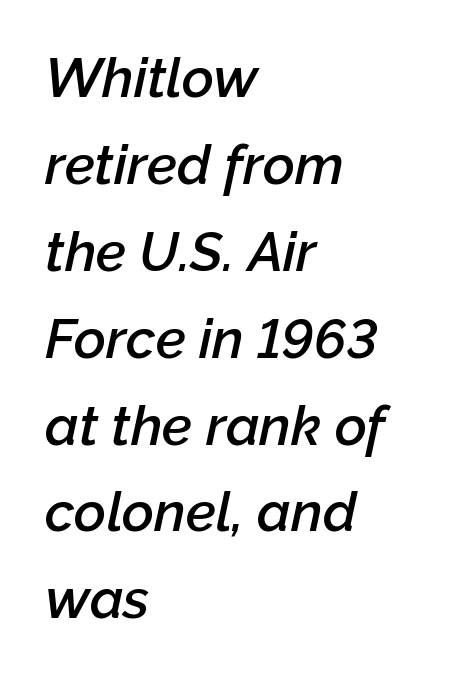
The image shows 55 px semibold type, italic (leaning right); set left-aligned, normal line spacing (1.58x), normal letter spacing, not underlined; low stroke contrast and a medium x-height.
